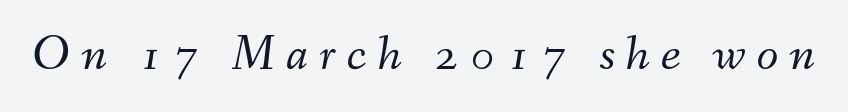
Q: Is the text bold? A: No.
Q: Is the text italic (slanted)? A: Yes, it leans right by about 9 degrees.
Q: Is the text underlined? A: No.
Q: Is the spacing between letters normal or unusually wide? A: Unusually wide.
Q: Width (condensed, normal, or wide)? A: Normal.
Q: Stroke contrast? A: Medium.
Q: x-height? A: Small.
Q: Monospaced? A: No.
